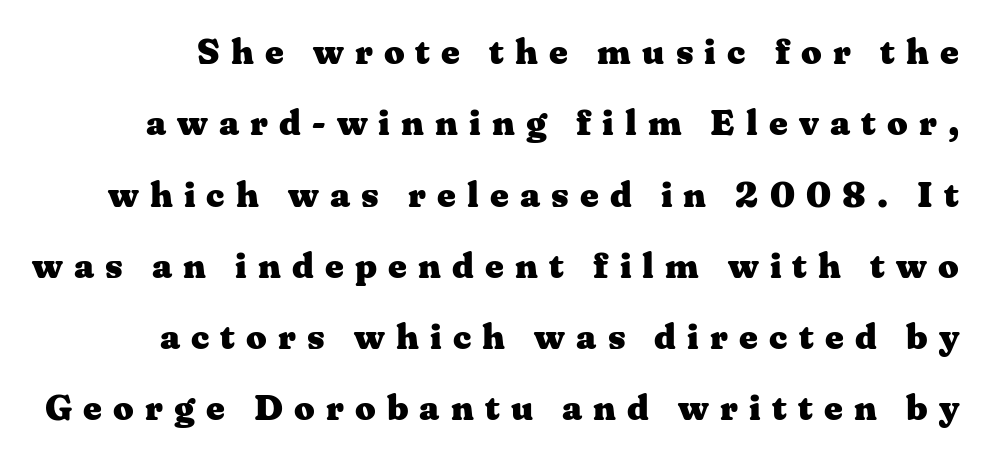
Bold? Absolutely — the strokes are thick and heavy. Think of a printed novel: that variable character pitch is what you see here. Baseline-to-baseline distance is far greater than the letter height. Each row of text sits above clean, open space. The horizontal fit of the characters is loose and conspicuously gappy.
